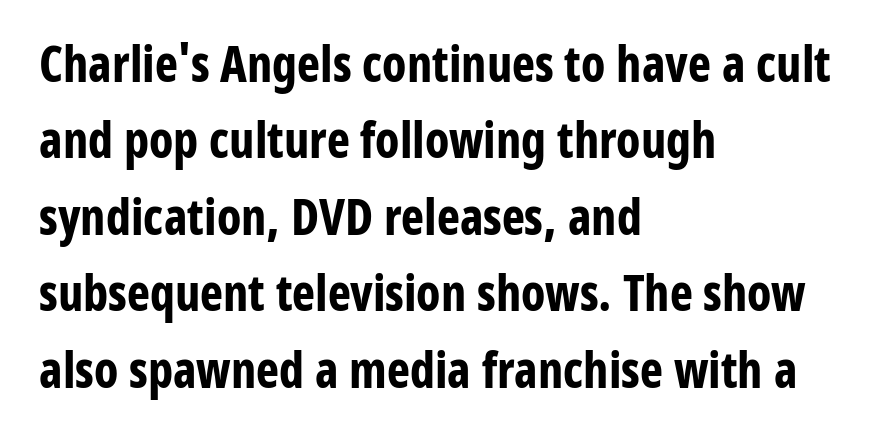
{"serif": "no", "italic": "no", "bold": "yes", "weight": "bold", "width": "condensed", "stroke_contrast": "low", "x_height": "medium", "monospaced": "no", "underline": "no", "align": "left", "line_spacing": "normal", "line_spacing_ratio": 1.56, "letter_spacing": "normal", "letter_spacing_em": 0.0, "glyph_px": 49}
